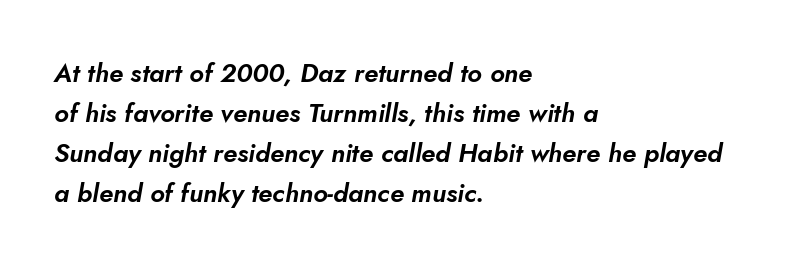
Q: Is the text italic (slanted)? A: Yes, it leans right by about 5 degrees.
Q: Is the text underlined? A: No.
Q: How is the paragraph aligned? A: Left-aligned.
Q: Is the spacing between letters normal or unusually wide? A: Normal.
Q: Is the spacing between lines tight, normal or loose? A: Normal.
